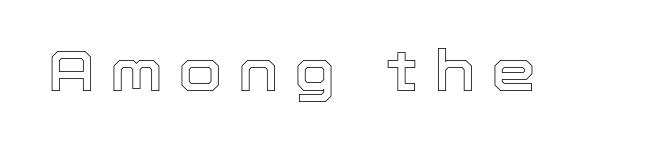
The space beneath each line is pristine and unruled. Loose tracking; the words dissolve into strings of separated letters. Ordinary non-slanted type is in use. Each letter keeps its own natural width here, so spacing adapts to shape.
